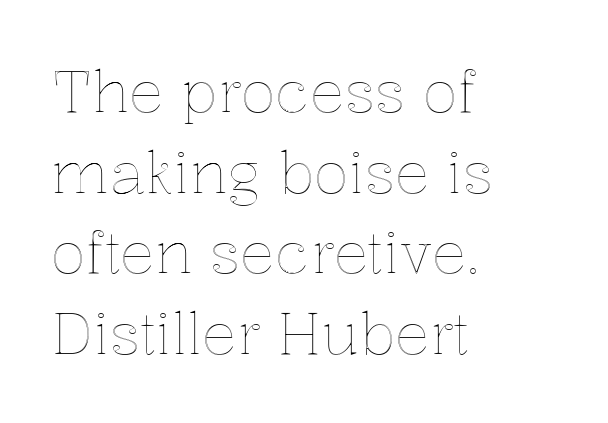
Is this a fixed-width face? No — the glyphs have proportional, varying widths. The font's upright variant was chosen for this text. Horizontally, the lines are justified to the leading edge only. A clean baseline with only descenders dipping below it. Nothing unusual about the tracking: characters are spaced as the font intends.
